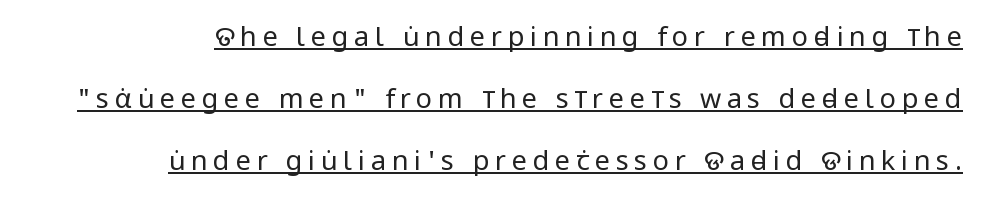
The image shows 27 px text type, upright; set right-aligned, loose line spacing (2.29x), unusually wide letter spacing (+0.21 em), underlined.
